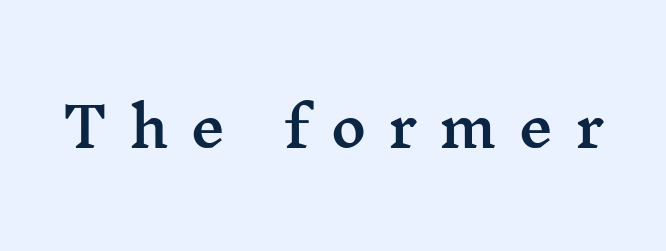
Q: Is the text italic (slanted)? A: No, it is upright.
Q: Is the typeface a serif or a sans-serif typeface? A: Serif.
Q: Is the text underlined? A: No.
Q: Is the spacing between letters normal or unusually wide? A: Unusually wide.
Q: Width (condensed, normal, or wide)? A: Wide.
Q: Stroke contrast? A: Medium.
Q: x-height? A: Medium.
Q: Monospaced? A: No.
